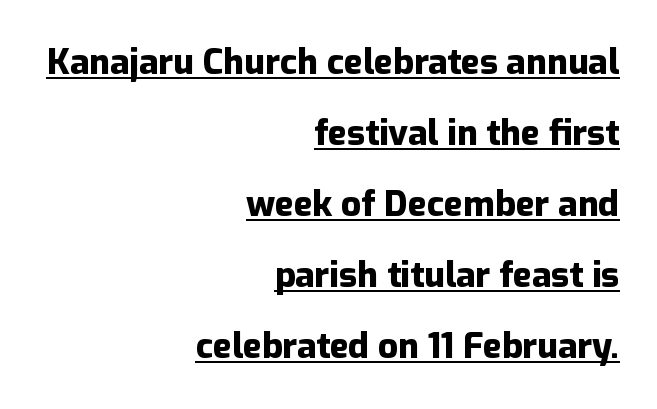
The image shows 35 px heavy sans-serif type, upright; set right-aligned, loose line spacing (2.03x), normal letter spacing, underlined; low stroke contrast and a medium x-height.
